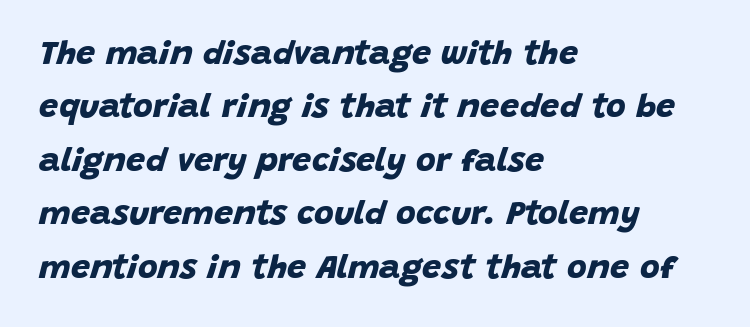
The image shows 34 px bold sans-serif type; set left-aligned, normal line spacing (1.57x), normal letter spacing, not underlined; low stroke contrast and a large x-height.
